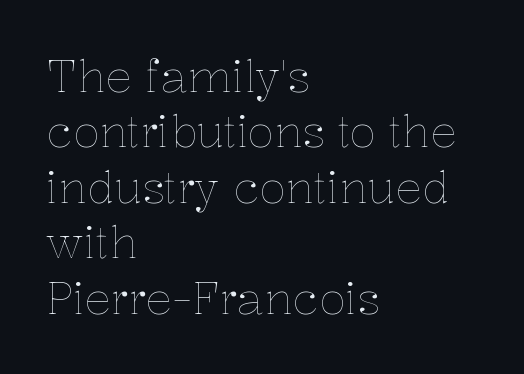
Spacing verdict: proportional, widths tailored to each character. Does the leading feel generous? No, just average. These lines stack with their left ends in a neat column. Students, note that the glyphs here touch the page at normal intervals. Heft: none added — not bold.
